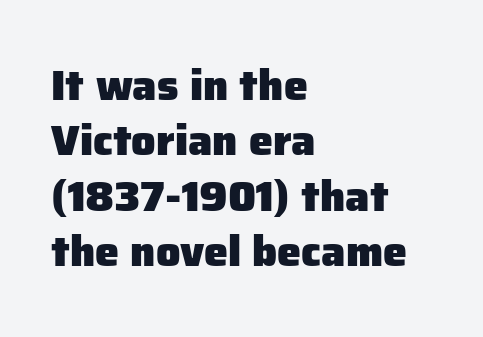
The typeface chosen for these lines omits serifs. The words here are not underlined. Spacing between characters is what you'd get straight out of the box. This sample is left-justified, so line endings fall wherever the words run out. Whoever set this chose a conventional vertical rhythm. The passage shown is typed in a proportional face where columns would drift.
